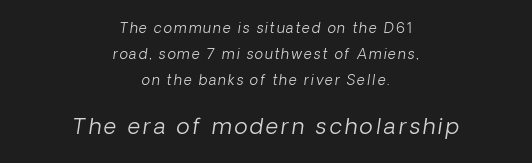
{"italic": "yes", "lean": "right", "slant_degrees": 8, "bold": "no", "underline": "no", "align": "center", "line_spacing_ratio": 1.85, "larger_block": "second", "size_ratio": 1.57, "glyph_px": 22}
